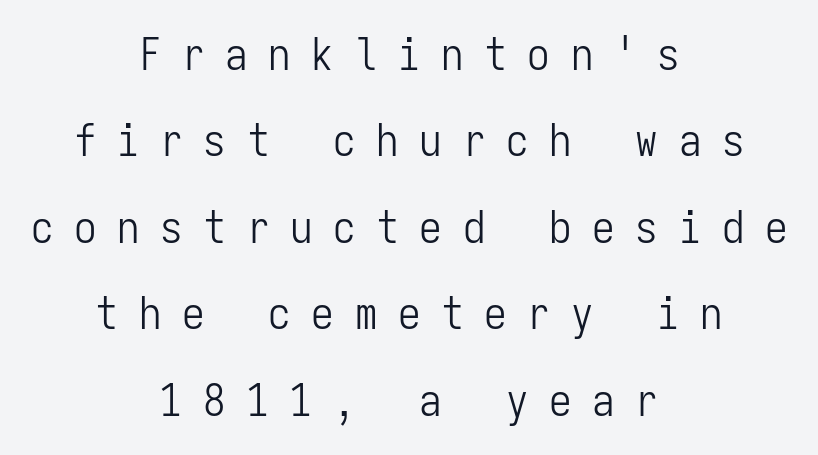
Q: Is the text bold? A: No.
Q: Is the text italic (slanted)? A: No, it is upright.
Q: Is the typeface a serif or a sans-serif typeface? A: Sans-serif.
Q: Is the text underlined? A: No.
Q: How is the paragraph aligned? A: Centered.
Q: Is the spacing between letters normal or unusually wide? A: Unusually wide.
Q: Is the spacing between lines tight, normal or loose? A: Loose.
Q: Width (condensed, normal, or wide)? A: Condensed.
Q: Stroke contrast? A: Low.
Q: x-height? A: Medium.
Q: Monospaced? A: Yes.
